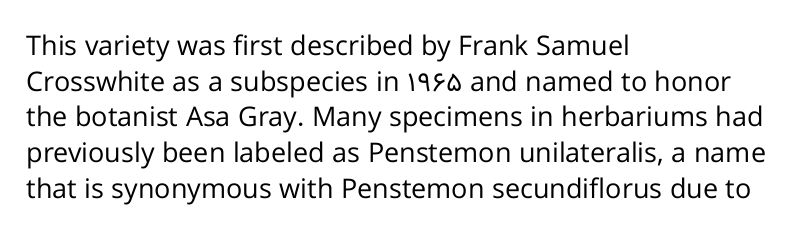
Notice how descenders clear the ascenders below comfortably — that's standard leading. Rule under the text: the space is simply empty. This rendering uses left alignment, leaving the right contour irregular. The type sits square on the baseline with zero lean. The font sits on the lighter half of the weight spectrum, regular included. The gaps between neighbouring characters are ordinary and unremarkable.
